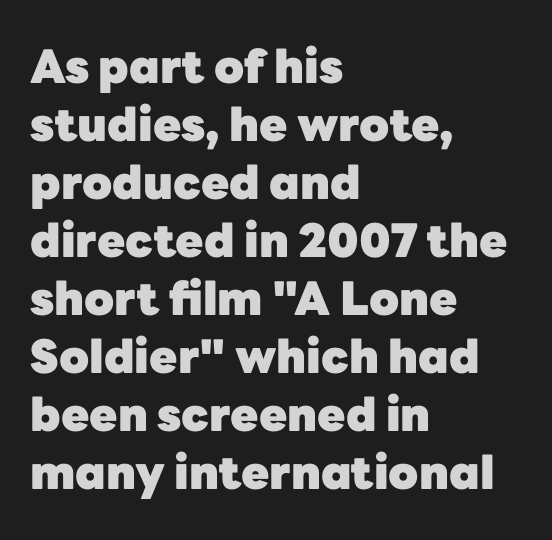
The image shows 46 px heavy sans-serif type, upright; set left-aligned, normal line spacing (1.26x), normal letter spacing, not underlined; low stroke contrast and a medium x-height.
